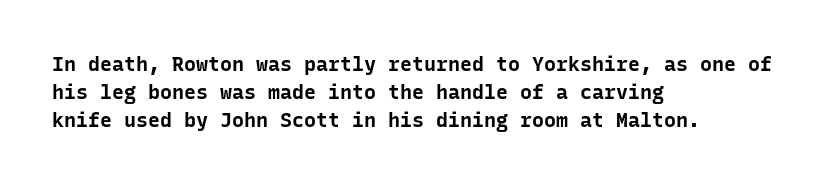
The image shows 20 px bold type, upright; set left-aligned, normal line spacing (1.41x), normal letter spacing, not underlined.
